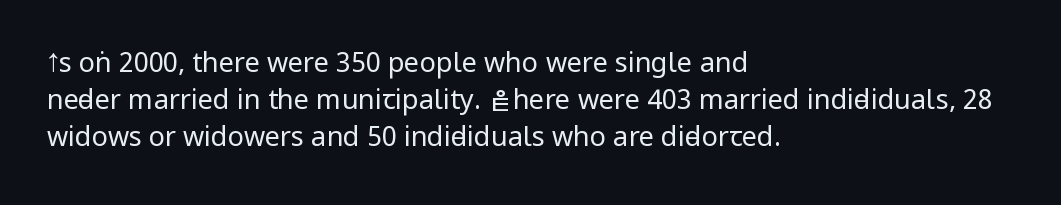
The image shows 27 px text type, upright; set left-aligned, normal line spacing (1.37x), normal letter spacing, not underlined.
